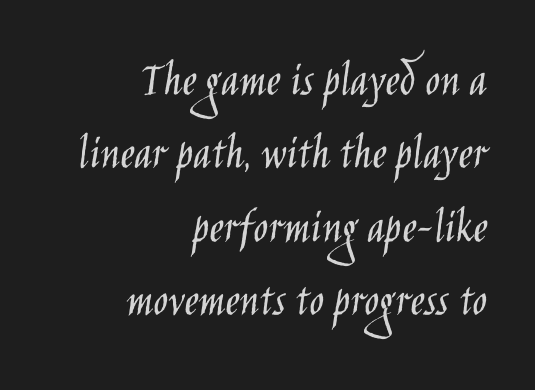
The image shows 49 px light, condensed sans-serif type; set right-aligned, normal line spacing (1.5x), normal letter spacing, not underlined; low stroke contrast and a large x-height.
